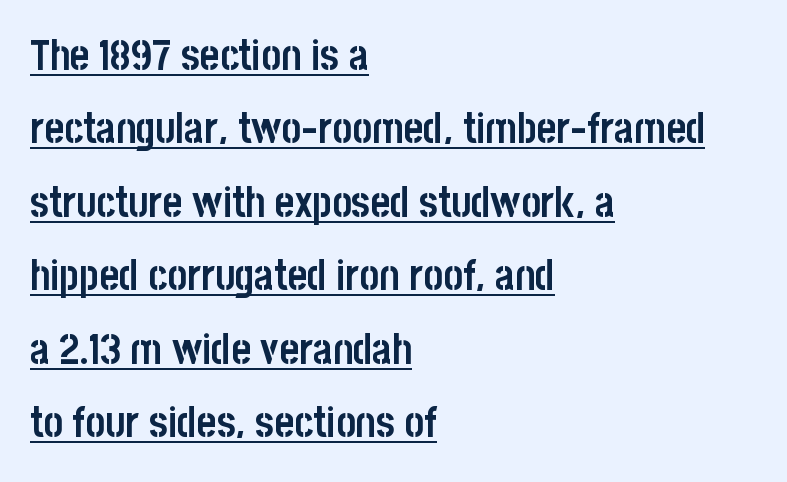
The image shows 42 px semibold, condensed sans-serif type, upright; set left-aligned, line spacing 1.75x, normal letter spacing, underlined; low stroke contrast and a large x-height.
